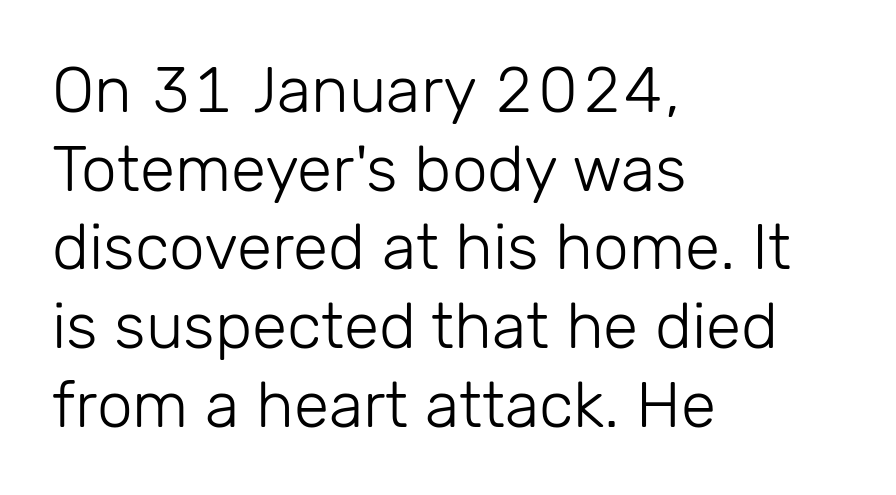
Q: Is the text bold? A: No.
Q: Is the text italic (slanted)? A: No, it is upright.
Q: Is the typeface a serif or a sans-serif typeface? A: Sans-serif.
Q: Is the text underlined? A: No.
Q: How is the paragraph aligned? A: Left-aligned.
Q: Is the spacing between letters normal or unusually wide? A: Normal.
Q: Width (condensed, normal, or wide)? A: Normal.
Q: Stroke contrast? A: Low.
Q: x-height? A: Medium.
Q: Monospaced? A: No.
